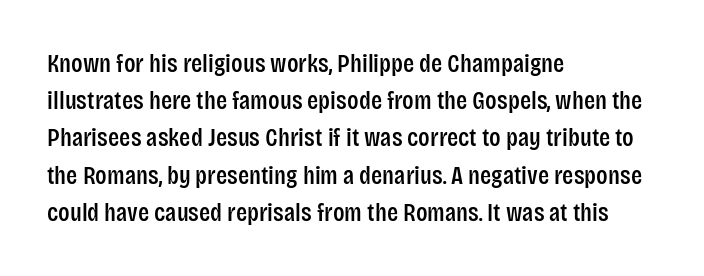
{"italic": "no", "underline": "no", "align": "left", "line_spacing": "normal", "line_spacing_ratio": 1.43, "letter_spacing": "normal", "letter_spacing_em": 0.0, "glyph_px": 26}
